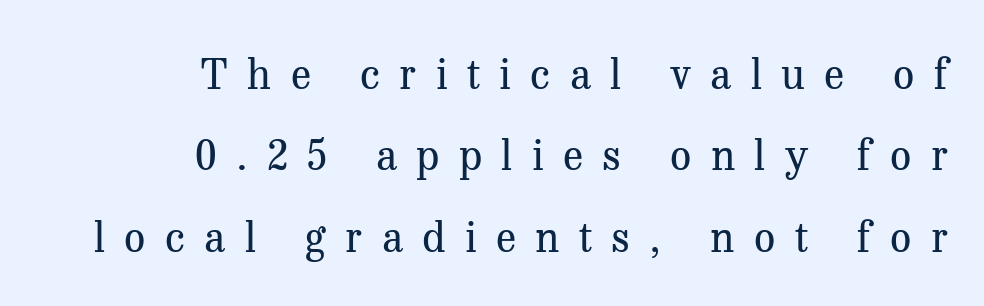
Q: Is the text bold? A: No.
Q: Is the text italic (slanted)? A: No, it is upright.
Q: Is the typeface a serif or a sans-serif typeface? A: Serif.
Q: Is the text underlined? A: No.
Q: How is the paragraph aligned? A: Right-aligned.
Q: Is the spacing between letters normal or unusually wide? A: Unusually wide.
Q: Is the spacing between lines tight, normal or loose? A: Loose.
Q: Width (condensed, normal, or wide)? A: Normal.
Q: Stroke contrast? A: Medium.
Q: x-height? A: Medium.
Q: Monospaced? A: No.
